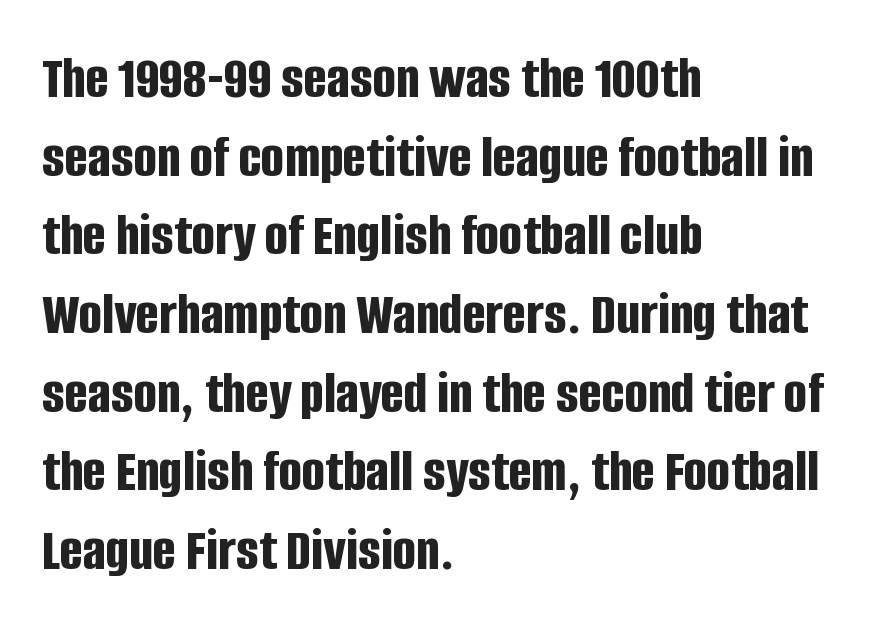
The font is running at its bold setting. The type is set solid horizontally, with unmodified tracking. Observe the absence of serifs on each vertical stroke in this sample. Every row of glyphs begins at an identical x-position on the left. Descenders hang freely into open space. The rows are spaced the way most documents space them.
